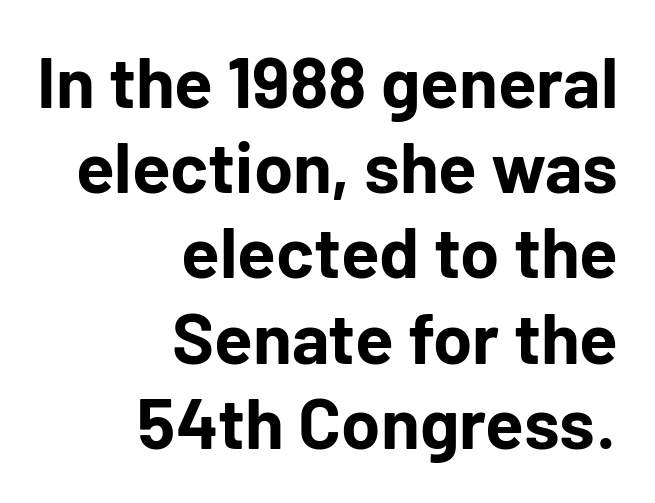
{"serif": "no", "italic": "no", "bold": "yes", "weight": "bold", "width": "normal", "stroke_contrast": "low", "x_height": "medium", "monospaced": "no", "underline": "no", "align": "right", "line_spacing_ratio": 1.2, "letter_spacing": "normal", "letter_spacing_em": 0.0, "glyph_px": 71}
